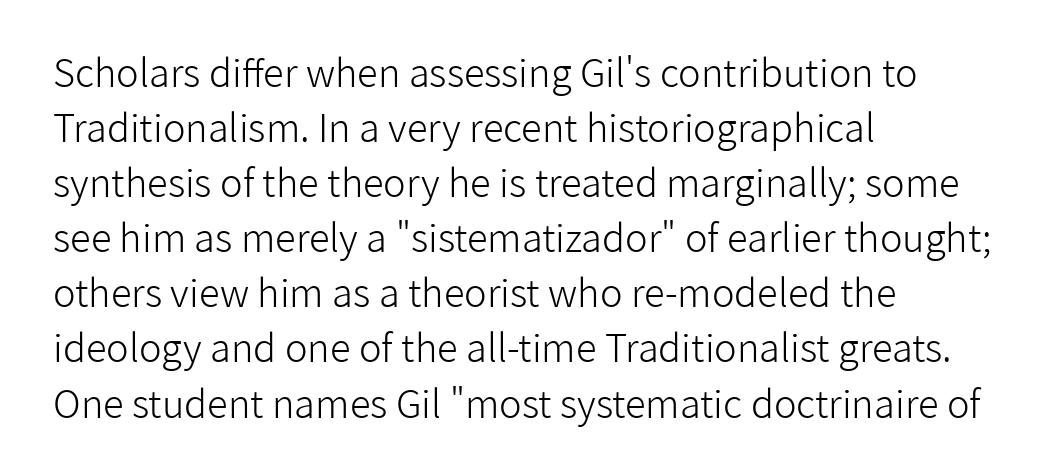
The image shows 38 px light sans-serif type, upright; set left-aligned, normal line spacing (1.45x), normal letter spacing, not underlined; low stroke contrast and a medium x-height.
